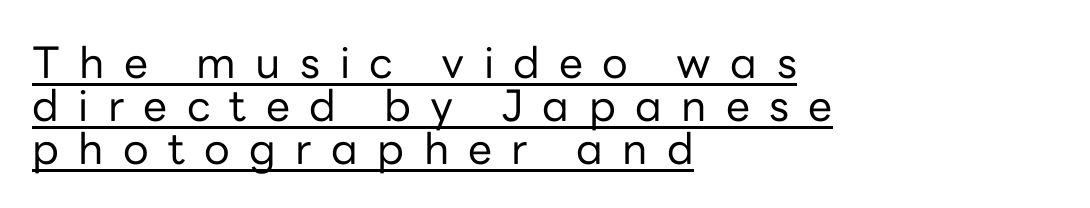
Spacing verdict: proportional, widths tailored to each character. Weight: not bold — regular or lighter. Does a line run under the words? Yes, clearly. Baseline-to-baseline distance is barely more than the letter height. This sample is left-justified, so line endings fall wherever the words run out. Italic: no, the glyphs are upright roman.
